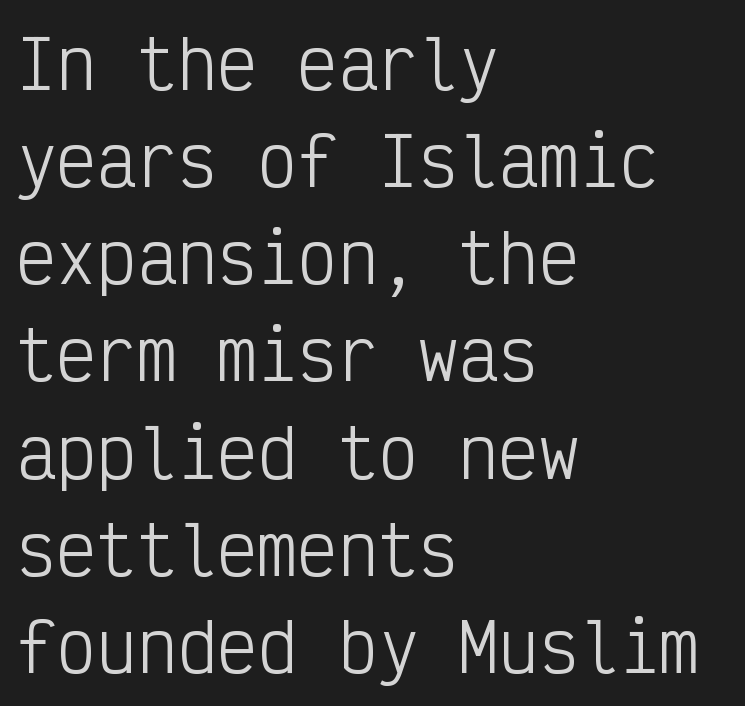
The image shows 67 px light, condensed sans-serif type, upright, monospaced; set left-aligned, normal line spacing (1.45x), normal letter spacing, not underlined; low stroke contrast and a medium x-height.
